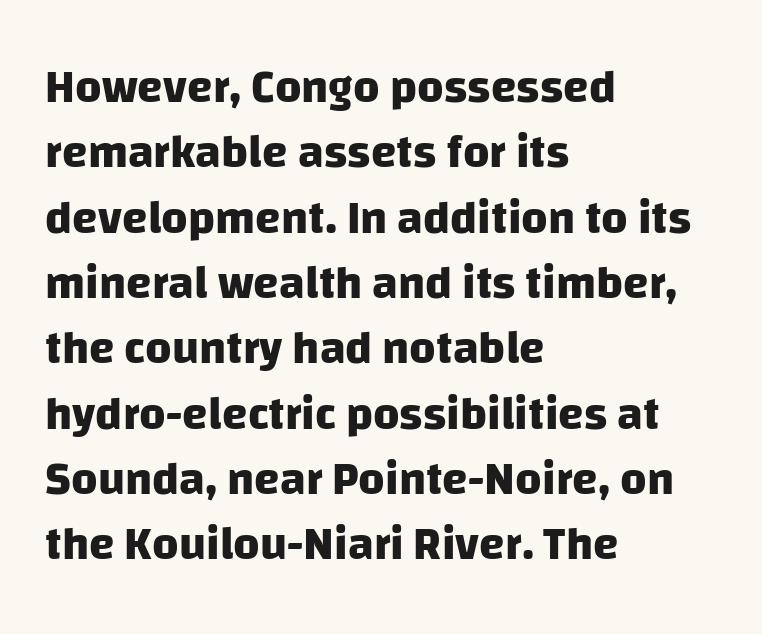
{"serif": "no", "bold": "yes", "weight": "heavy", "width": "normal", "stroke_contrast": "low", "x_height": "large", "monospaced": "no", "underline": "no", "align": "left", "line_spacing": "normal", "line_spacing_ratio": 1.42, "letter_spacing": "normal", "letter_spacing_em": 0.0, "glyph_px": 46}
